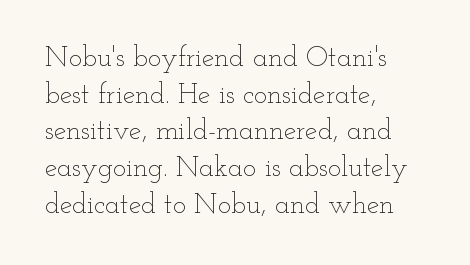
Q: Is the text bold? A: No.
Q: Is the text italic (slanted)? A: No, it is upright.
Q: Is the text underlined? A: No.
Q: How is the paragraph aligned? A: Left-aligned.
Q: Is the spacing between letters normal or unusually wide? A: Normal.
Q: Is the spacing between lines tight, normal or loose? A: Normal.
Q: Width (condensed, normal, or wide)? A: Wide.
Q: Stroke contrast? A: Low.
Q: x-height? A: Small.
Q: Monospaced? A: No.
